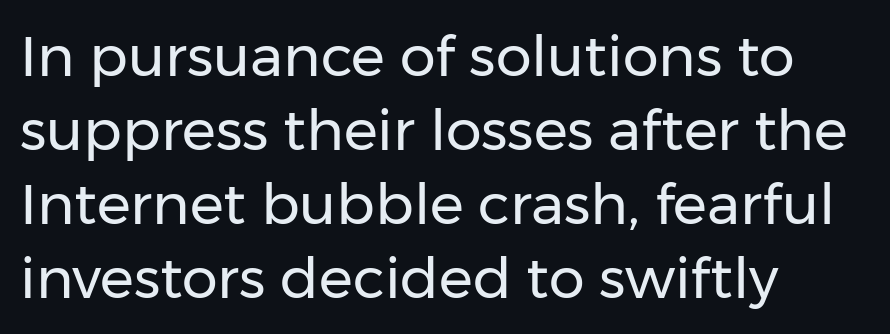
Q: Is the text bold? A: No.
Q: Is the text italic (slanted)? A: No, it is upright.
Q: Is the typeface a serif or a sans-serif typeface? A: Sans-serif.
Q: Is the text underlined? A: No.
Q: How is the paragraph aligned? A: Left-aligned.
Q: Is the spacing between letters normal or unusually wide? A: Normal.
Q: Is the spacing between lines tight, normal or loose? A: Normal.
Q: Width (condensed, normal, or wide)? A: Normal.
Q: Stroke contrast? A: Low.
Q: x-height? A: Medium.
Q: Monospaced? A: No.
